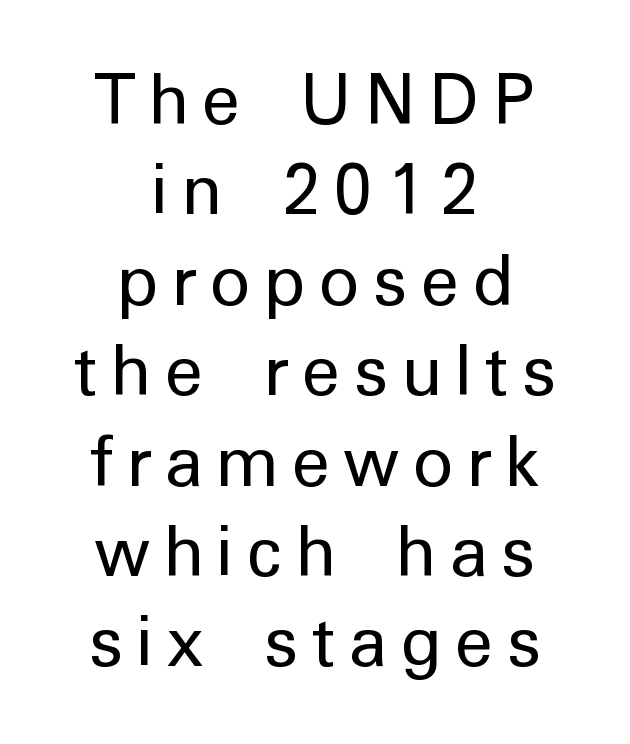
{"serif": "no", "italic": "no", "bold": "no", "weight": "regular", "width": "normal", "stroke_contrast": "low", "x_height": "medium", "monospaced": "no", "underline": "no", "align": "center", "line_spacing": "normal", "line_spacing_ratio": 1.31, "glyph_px": 69}
